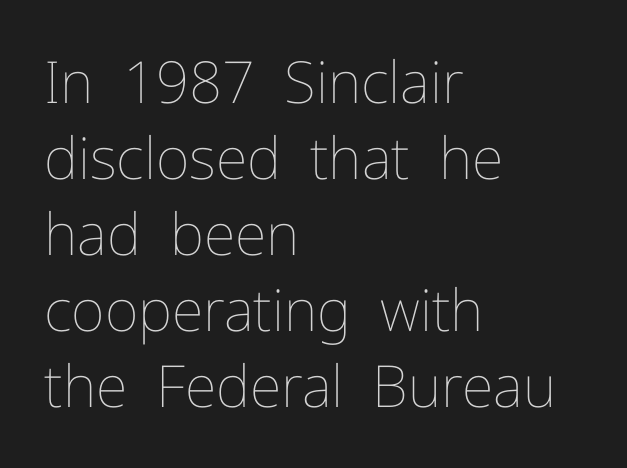
You could call the tracking neutral — neither tight nor loose. Interline gaps are of average width in this sample. The weight tops out at a normal text grade. The rendering uses natural spacing where letterforms have individual widths. Clear beneath every line of the passage. These lines stack with their left ends in a neat column.
